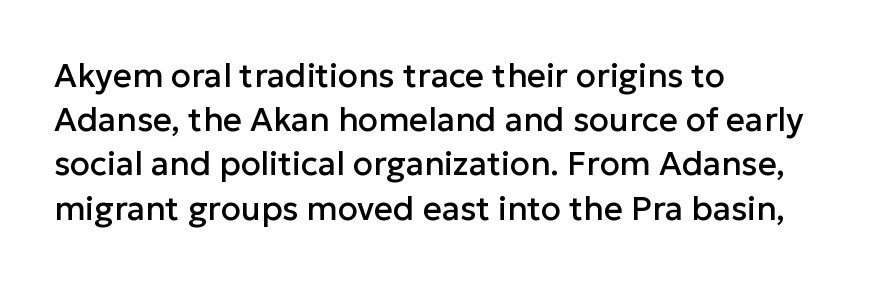
Q: Is the text italic (slanted)? A: No, it is upright.
Q: Is the typeface a serif or a sans-serif typeface? A: Sans-serif.
Q: Is the text underlined? A: No.
Q: How is the paragraph aligned? A: Left-aligned.
Q: Is the spacing between letters normal or unusually wide? A: Normal.
Q: Is the spacing between lines tight, normal or loose? A: Normal.
Q: Width (condensed, normal, or wide)? A: Normal.
Q: Stroke contrast? A: Low.
Q: x-height? A: Medium.
Q: Monospaced? A: No.
